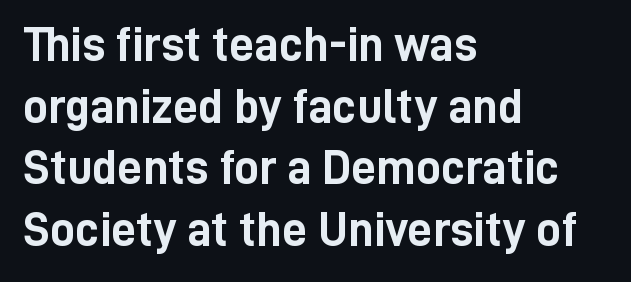
Q: Is the text bold? A: Yes.
Q: Is the text italic (slanted)? A: No, it is upright.
Q: Is the typeface a serif or a sans-serif typeface? A: Sans-serif.
Q: Is the text underlined? A: No.
Q: How is the paragraph aligned? A: Left-aligned.
Q: Is the spacing between letters normal or unusually wide? A: Normal.
Q: Is the spacing between lines tight, normal or loose? A: Normal.
Q: Width (condensed, normal, or wide)? A: Condensed.
Q: Stroke contrast? A: Low.
Q: x-height? A: Medium.
Q: Monospaced? A: No.
